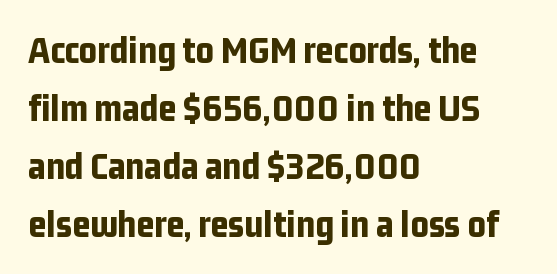
{"serif": "no", "italic": "no", "bold": "yes", "weight": "bold", "width": "condensed", "stroke_contrast": "low", "x_height": "medium", "monospaced": "no", "underline": "no", "align": "left", "line_spacing": "normal", "line_spacing_ratio": 1.49, "letter_spacing": "normal", "letter_spacing_em": 0.0, "glyph_px": 39}
